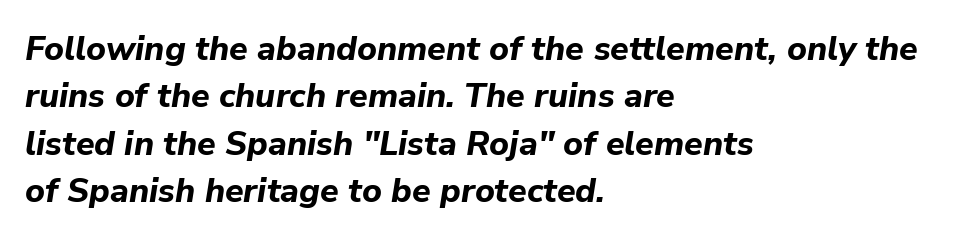
Q: Is the text bold? A: Yes.
Q: Is the text italic (slanted)? A: Yes, it leans right by about 9 degrees.
Q: Is the text underlined? A: No.
Q: How is the paragraph aligned? A: Left-aligned.
Q: Is the spacing between letters normal or unusually wide? A: Normal.
Q: Is the spacing between lines tight, normal or loose? A: Normal.
Q: Width (condensed, normal, or wide)? A: Normal.
Q: Stroke contrast? A: Low.
Q: x-height? A: Medium.
Q: Monospaced? A: No.
